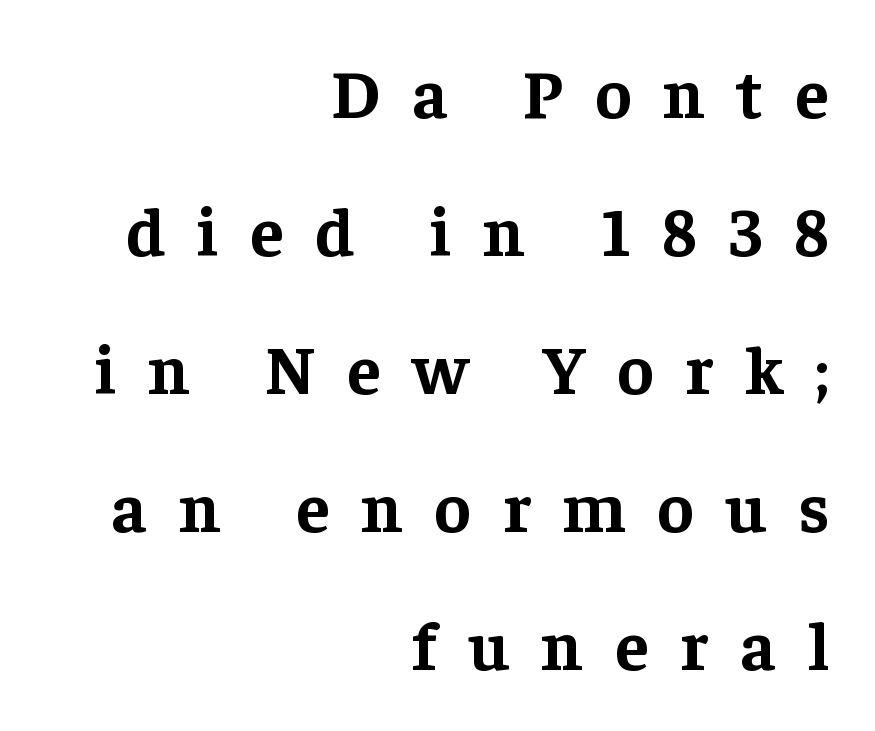
Horizontal alignment here is rightward, an uncommon choice for prose. How are the letters spaced? Widely, with obvious added tracking. Characters remain perfectly vertical along every line. No word sits above an underline. Emphasis by weight is at full strength: bold. In terms of letterform style, serifs are clearly present.
